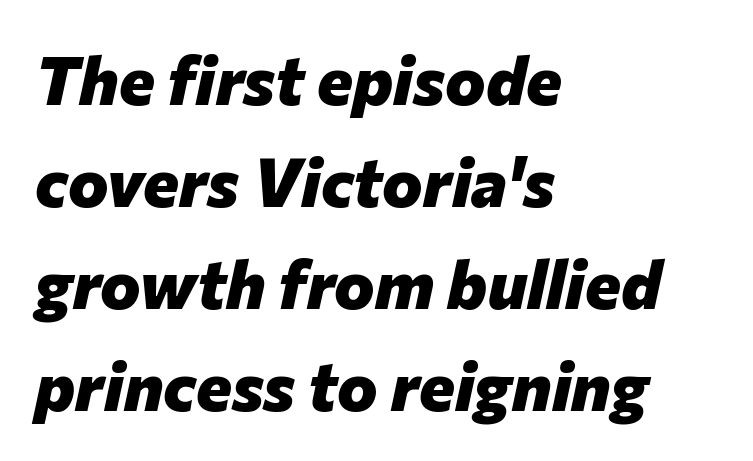
The image shows 68 px heavy type, italic (leaning right); set left-aligned, normal line spacing (1.5x), normal letter spacing, not underlined; low stroke contrast and a medium x-height.
